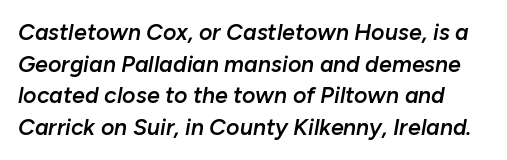
Q: Is the text bold? A: Semi-bold.
Q: Is the text italic (slanted)? A: Yes, it leans right by about 10 degrees.
Q: Is the text underlined? A: No.
Q: Is the spacing between letters normal or unusually wide? A: Normal.
Q: Is the spacing between lines tight, normal or loose? A: Normal.
